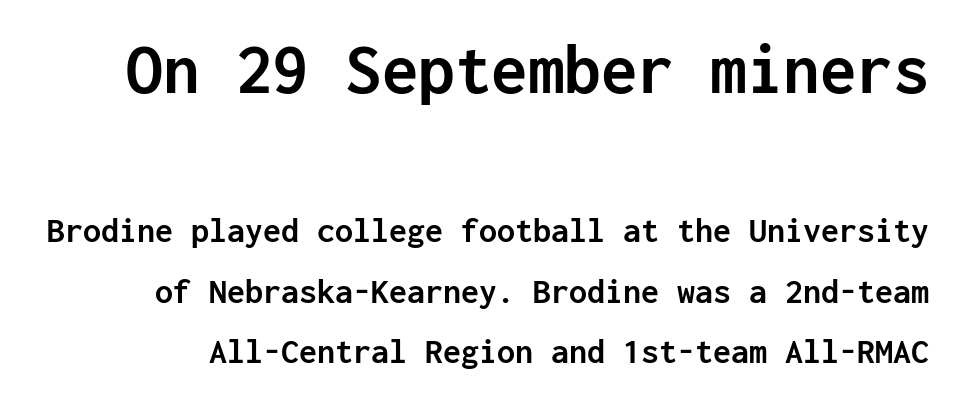
The image shows 73 px semibold sans-serif type, upright, monospaced; set normal line spacing (1.68x), normal letter spacing, not underlined; the first (top) block is 2.03x larger; low stroke contrast and a medium x-height.
